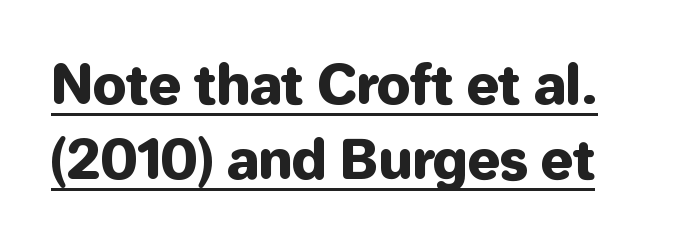
Varying glyph widths throughout — classic text-font behaviour. Quick note: interline space is typical. Nothing sits at the stroke ends, so this counts as sans-serif. A typesetter would mark this as roman, not italic.
